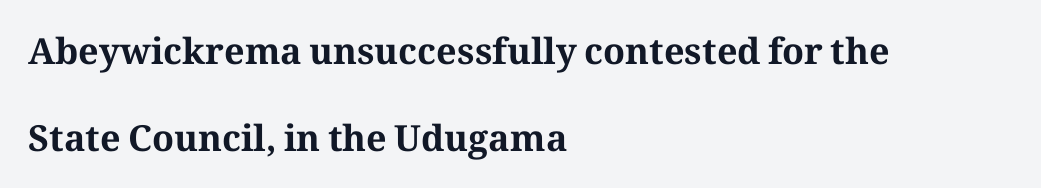
The rendering shows small feet on the letterforms — a serif design. Italic? Not at all — the glyphs are vertical. The horizontal fit of the characters is conventional and even. All the whitespace from short lines collects on the right. The words here are not underlined. Think of a printed novel: that variable character pitch is what you see here.
